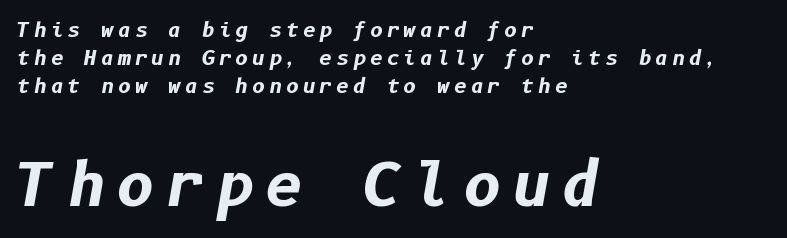
The image shows 59 px bold type, italic (leaning right); set left-aligned, normal line spacing (1.41x), not underlined; the second (bottom) block is 2.95x larger; low stroke contrast and a medium x-height.
